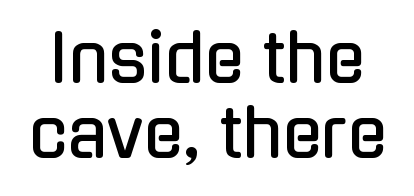
The image shows 65 px condensed sans-serif type, upright; set line spacing 1.16x, normal letter spacing, not underlined; low stroke contrast and a medium x-height.
